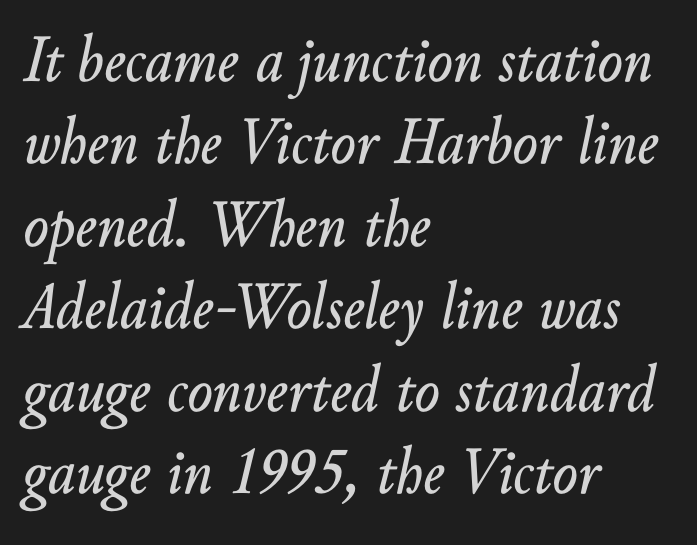
The image shows 67 px text type, italic (leaning right); set left-aligned, line spacing 1.23x, normal letter spacing, not underlined; low stroke contrast and a small x-height.
